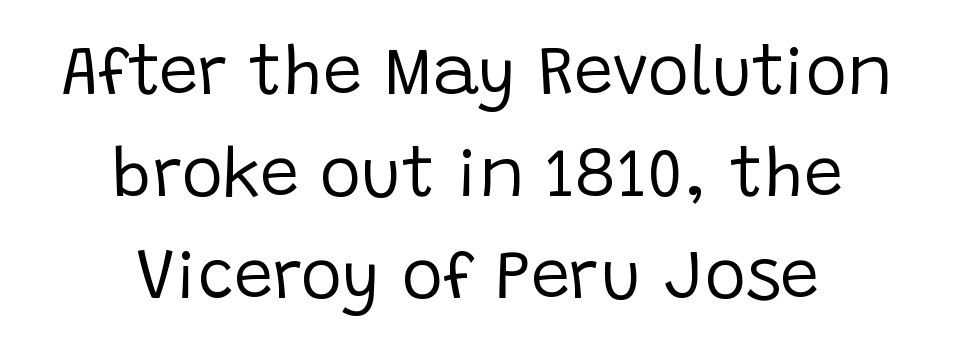
{"serif": "no", "italic": "no", "bold": "no", "weight": "regular", "width": "normal", "stroke_contrast": "low", "x_height": "large", "monospaced": "no", "underline": "no", "align": "center", "line_spacing": "normal", "line_spacing_ratio": 1.46, "letter_spacing": "normal", "letter_spacing_em": 0.0, "glyph_px": 70}
